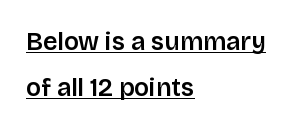
Q: Is the text italic (slanted)? A: No, it is upright.
Q: Is the text underlined? A: Yes.
Q: How is the paragraph aligned? A: Left-aligned.
Q: Is the spacing between letters normal or unusually wide? A: Normal.
